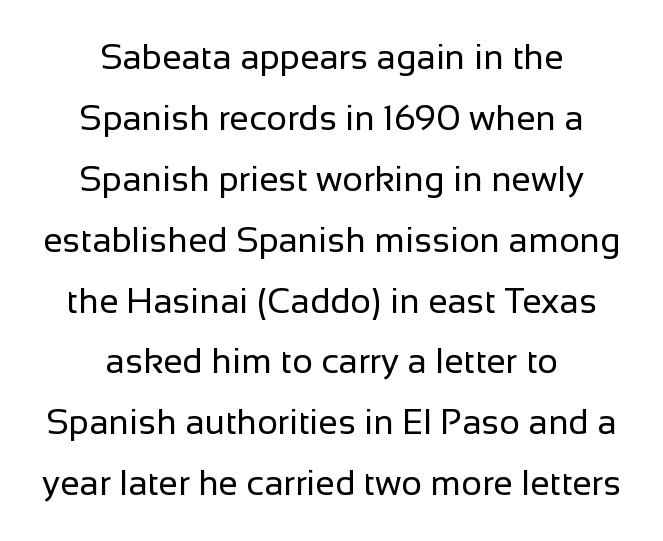
Q: Is the text bold? A: No.
Q: Is the text italic (slanted)? A: No, it is upright.
Q: Is the typeface a serif or a sans-serif typeface? A: Sans-serif.
Q: Is the text underlined? A: No.
Q: How is the paragraph aligned? A: Centered.
Q: Is the spacing between letters normal or unusually wide? A: Normal.
Q: Width (condensed, normal, or wide)? A: Normal.
Q: Stroke contrast? A: Low.
Q: x-height? A: Medium.
Q: Monospaced? A: No.
